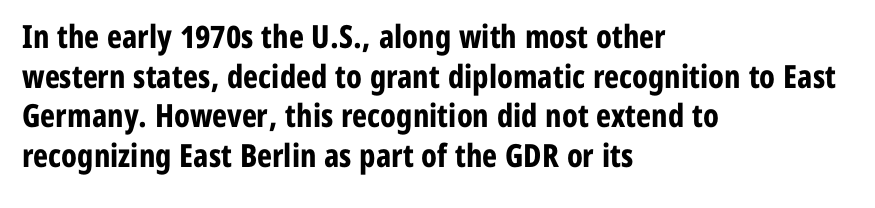
{"serif": "no", "italic": "no", "bold": "yes", "weight": "bold", "width": "condensed", "stroke_contrast": "low", "x_height": "medium", "monospaced": "no", "underline": "no", "align": "left", "line_spacing_ratio": 1.24, "letter_spacing": "normal", "letter_spacing_em": 0.0, "glyph_px": 32}
